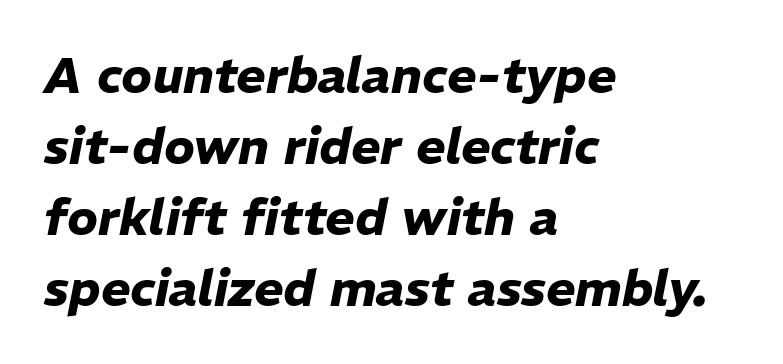
The image shows 50 px heavy type, italic (leaning right); set left-aligned, normal line spacing (1.42x), normal letter spacing, not underlined; low stroke contrast and a medium x-height.
